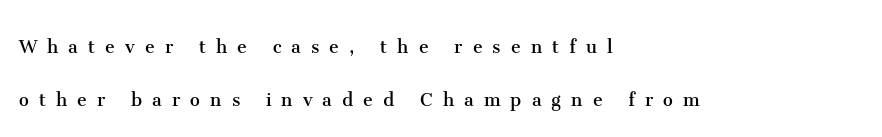
Q: Is the text bold? A: No.
Q: Is the text italic (slanted)? A: No, it is upright.
Q: Is the text underlined? A: No.
Q: How is the paragraph aligned? A: Left-aligned.
Q: Is the spacing between letters normal or unusually wide? A: Unusually wide.
Q: Is the spacing between lines tight, normal or loose? A: Loose.
